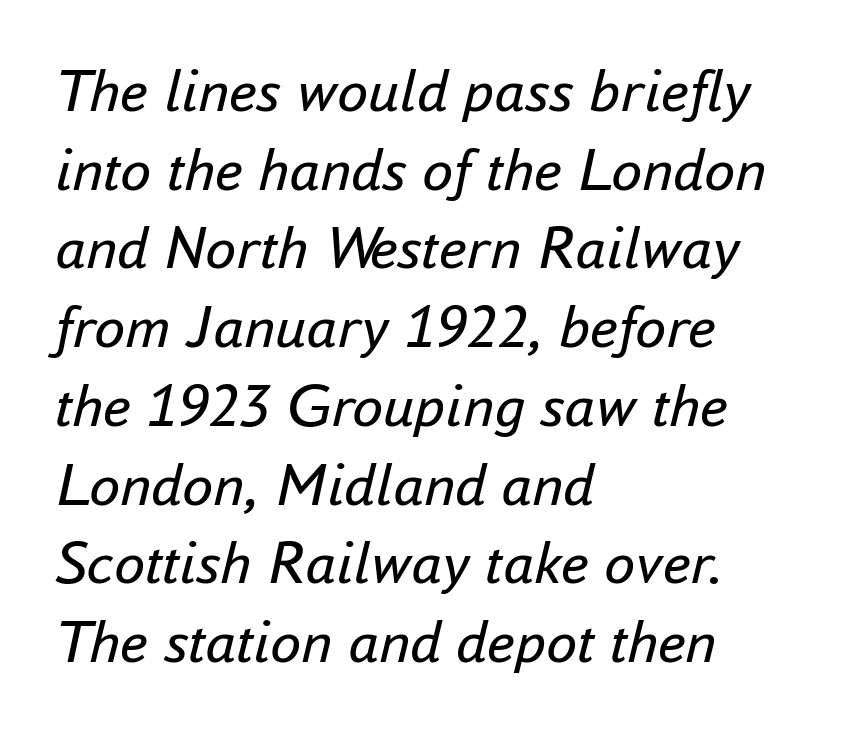
The image shows 62 px regular-weight type, italic (leaning right); set left-aligned, normal line spacing (1.27x), normal letter spacing, not underlined; low stroke contrast and a small x-height.
